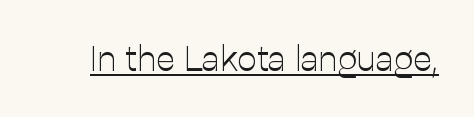
The image shows 35 px light sans-serif type, upright; set normal letter spacing, underlined; low stroke contrast and a medium x-height.
